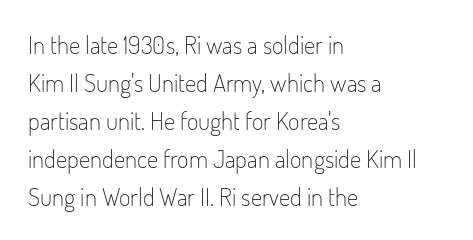
Q: Is the text bold? A: No.
Q: Is the text italic (slanted)? A: No, it is upright.
Q: Is the text underlined? A: No.
Q: How is the paragraph aligned? A: Left-aligned.
Q: Is the spacing between letters normal or unusually wide? A: Normal.
Q: Is the spacing between lines tight, normal or loose? A: Normal.
